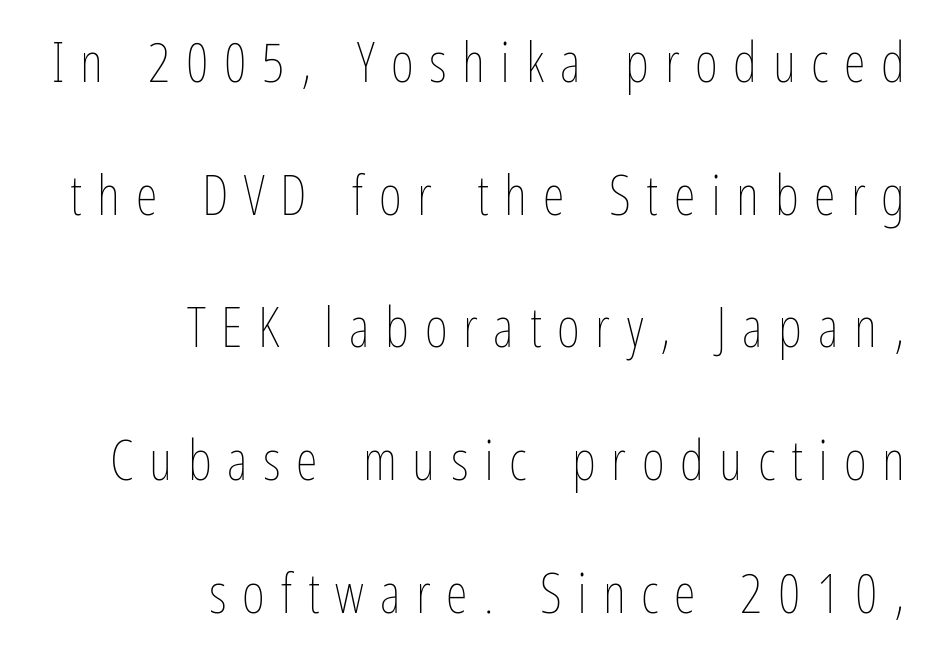
The image shows 56 px thin, condensed type, upright; set right-aligned, loose line spacing (2.37x), unusually wide letter spacing (+0.28 em), not underlined; low stroke contrast and a medium x-height.
